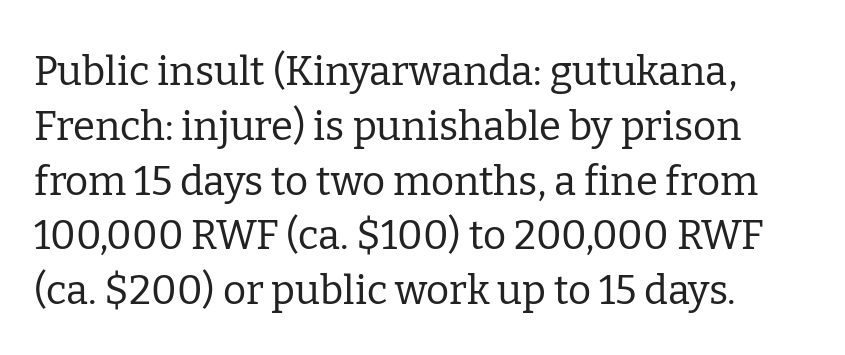
Inter-character spacing is left at the font's built-in metrics. These glyphs show unthickened strokes, regular width or finer. Characters remain perfectly vertical along every line. The foot of each line stays bare and open. Looks like regular typesetting: each glyph gets only the width it needs. The leading is moderate, giving the passage an even texture.
